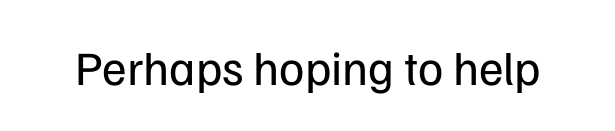
Observe the absence of serifs on each vertical stroke in this sample. The passage shown has conventional tracking throughout. Every character sits straight up, as roman type does. No letter is thick-stroked: the sample isn't bold. Think of a printed novel: that variable character pitch is what you see here. The area under the type is left untouched.
